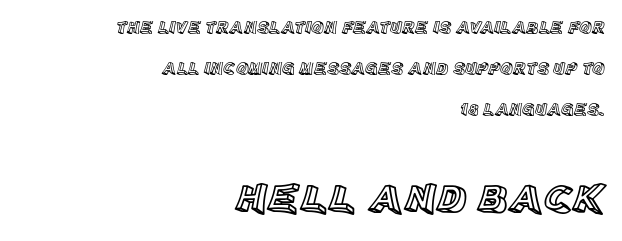
Q: Is the text italic (slanted)? A: Yes.
Q: Is the text underlined? A: No.
Q: How is the paragraph aligned? A: Right-aligned.
Q: Is the spacing between letters normal or unusually wide? A: Normal.
Q: Is the spacing between lines tight, normal or loose? A: Loose.
Q: Which block of text is set in a larger size, the first (top) or the second (bottom)? A: The second (bottom) one.
Q: Width (condensed, normal, or wide)? A: Normal.
Q: x-height? A: Large.
Q: Monospaced? A: No.
